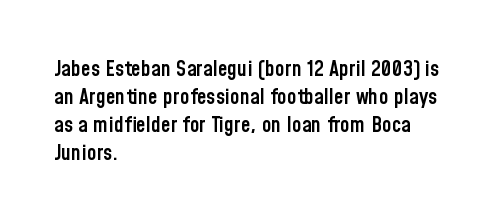
The image shows 22 px text type, upright; set left-aligned, normal line spacing (1.27x), normal letter spacing, not underlined.
